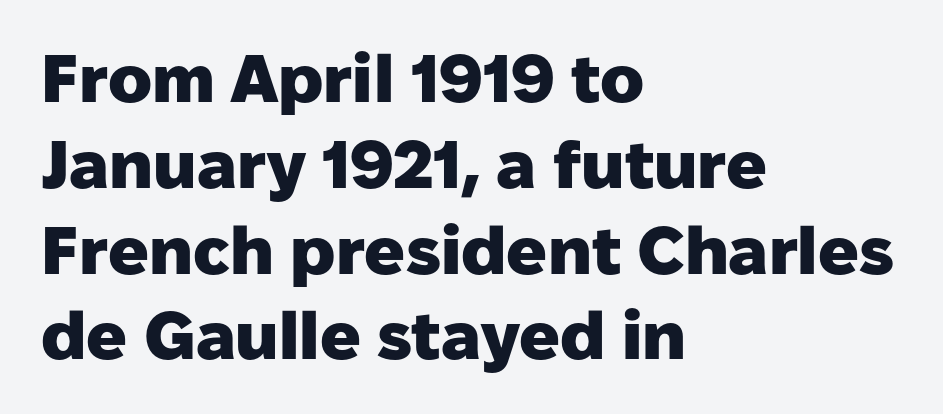
The strip under each line holds only bare page. The paragraph has a hard left edge and a soft right edge. The passage shown has conventional tracking throughout. These lines carry a lot of weight — the face is fully bold. Spacing verdict: proportional, widths tailored to each character. Summary of vertical rhythm: regular, with standard interline spacing.
